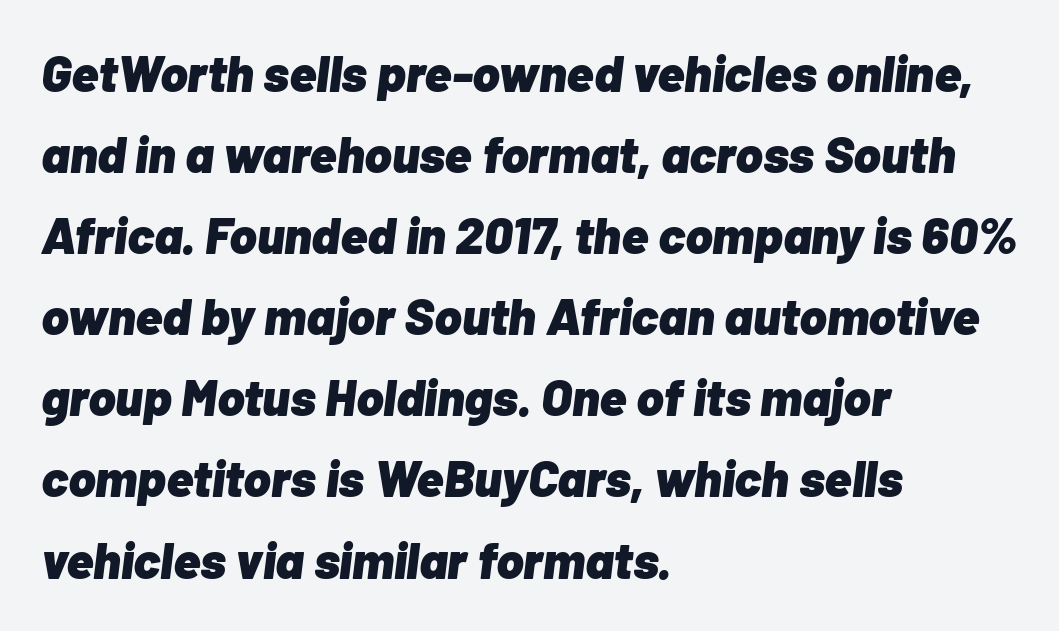
Q: Is the text bold? A: Yes.
Q: Is the text italic (slanted)? A: Yes, it leans right by about 7 degrees.
Q: Is the text underlined? A: No.
Q: How is the paragraph aligned? A: Left-aligned.
Q: Is the spacing between letters normal or unusually wide? A: Normal.
Q: Is the spacing between lines tight, normal or loose? A: Normal.
Q: Width (condensed, normal, or wide)? A: Normal.
Q: Stroke contrast? A: Low.
Q: x-height? A: Medium.
Q: Monospaced? A: No.
